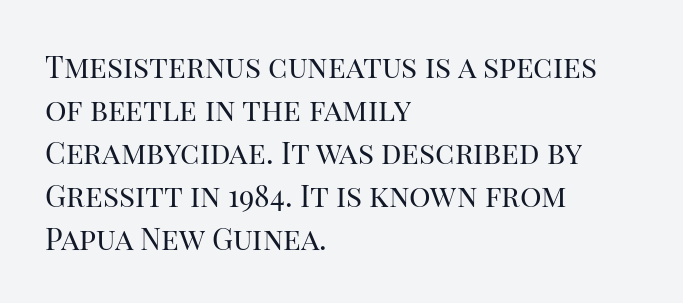
This rendering uses left alignment, leaving the right contour irregular. No chunkiness to these letters — they're not bold. The designer left line spacing at the default. A clean baseline with only descenders dipping below it.
